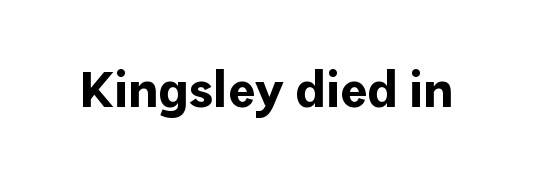
The image shows 51 px bold sans-serif type, upright; set normal letter spacing, not underlined; low stroke contrast and a medium x-height.
